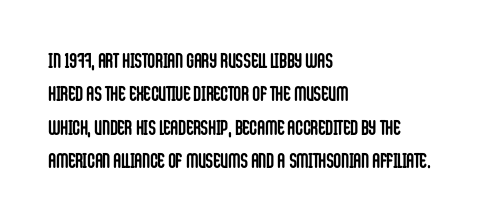
The image shows 21 px bold type, upright; set left-aligned, normal line spacing (1.59x), normal letter spacing, not underlined.
